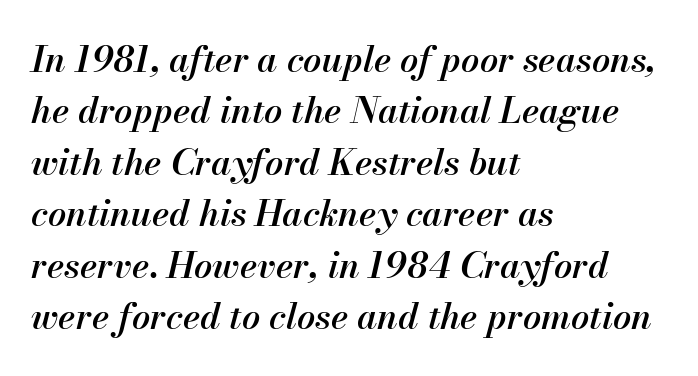
{"italic": "yes", "lean": "right", "slant_degrees": 13, "bold": "semi", "weight": "semibold", "width": "normal", "stroke_contrast": "medium", "x_height": "small", "monospaced": "no", "underline": "no", "align": "left", "line_spacing": "normal", "line_spacing_ratio": 1.43, "letter_spacing": "normal", "letter_spacing_em": 0.0, "glyph_px": 36}
